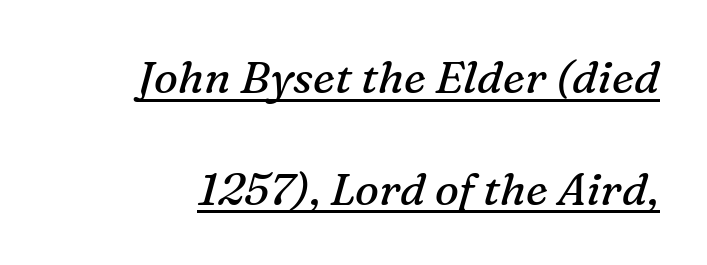
{"serif": "yes", "italic": "yes", "lean": "right", "slant_degrees": 16, "bold": "no", "weight": "regular", "width": "normal", "stroke_contrast": "medium", "x_height": "medium", "monospaced": "no", "underline": "yes", "line_spacing": "loose", "line_spacing_ratio": 2.48, "letter_spacing": "normal", "letter_spacing_em": 0.0, "glyph_px": 45}
